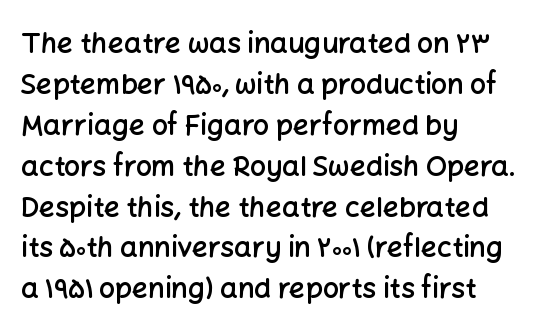
{"serif": "no", "italic": "no", "bold": "semi", "weight": "semibold", "width": "normal", "stroke_contrast": "low", "x_height": "medium", "monospaced": "no", "underline": "no", "align": "left", "line_spacing": "normal", "line_spacing_ratio": 1.46, "letter_spacing": "normal", "letter_spacing_em": 0.0, "glyph_px": 28}
